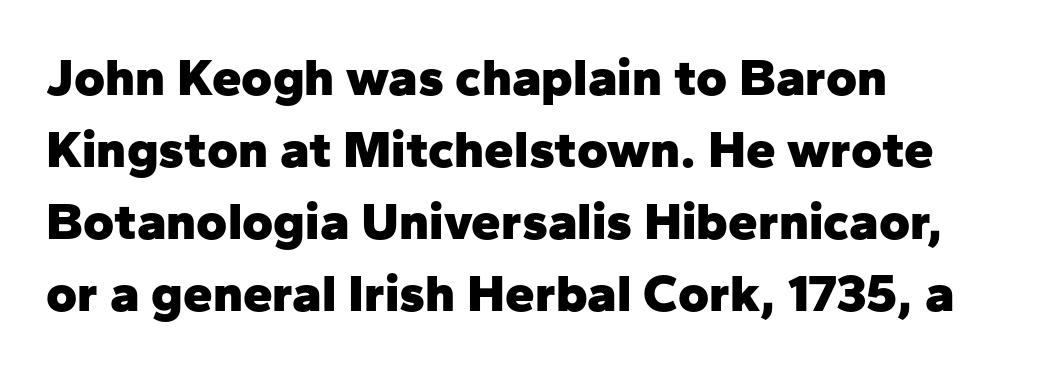
The vertical gap from one line to the next is medium. No italicization has been applied; the sample stays upright. The line texture is even and compact thanks to regular tracking. The compositor pushed each line to the left boundary. As a designer I'd log this as weight 700, bold. Typographically, this falls in the sans-serif category.
